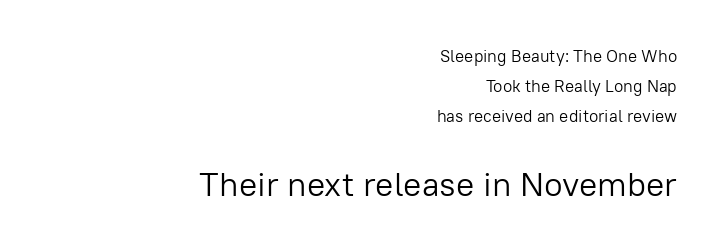
The image shows 34 px light sans-serif type, upright; set right-aligned, line spacing 1.77x, normal letter spacing, not underlined; the second (bottom) block is 2.0x larger; low stroke contrast and a medium x-height.
